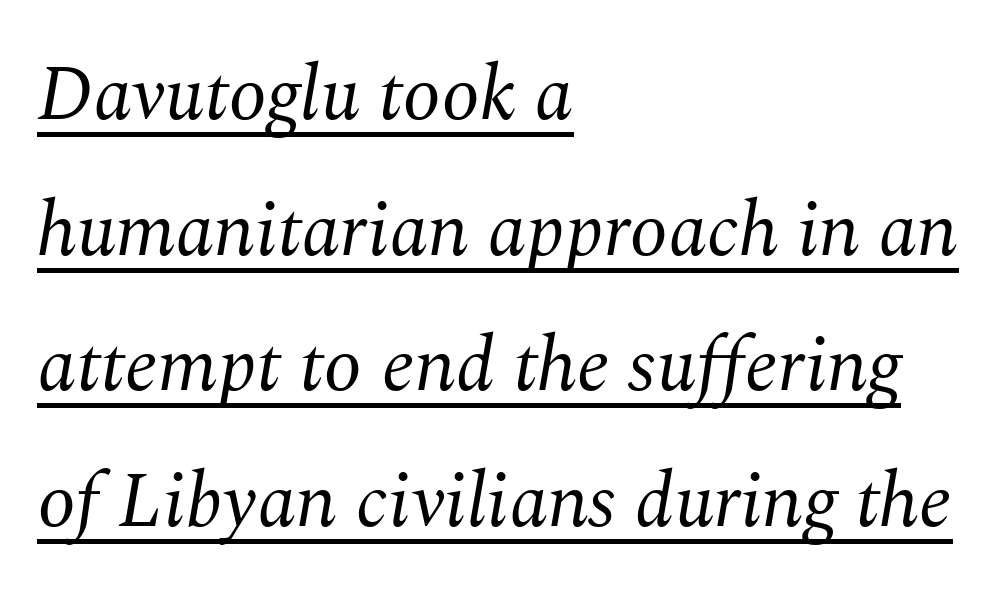
A typesetter would label this face a serif. Is the type slanted? Yes — the strokes lean at a clear angle. Is the block centered? No — it sits flush against the left margin. Letter spacing: default.
